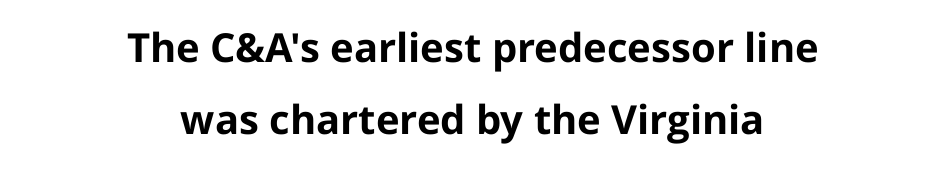
This is the regular roman posture of the typeface. The type is set solid horizontally, with unmodified tracking. The foot of each line stays bare and open. Centered paragraph, ragged on both sides. This rendering employs a face without finishing strokes, i.e., a sans-serif.
